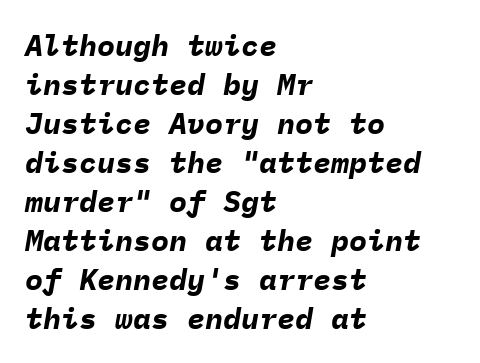
Q: Is the text bold? A: Yes.
Q: Is the text italic (slanted)? A: Yes, it leans right by about 9 degrees.
Q: Is the text underlined? A: No.
Q: How is the paragraph aligned? A: Left-aligned.
Q: Is the spacing between letters normal or unusually wide? A: Normal.
Q: Is the spacing between lines tight, normal or loose? A: Normal.
Q: Width (condensed, normal, or wide)? A: Normal.
Q: Stroke contrast? A: Low.
Q: x-height? A: Medium.
Q: Monospaced? A: Yes.
